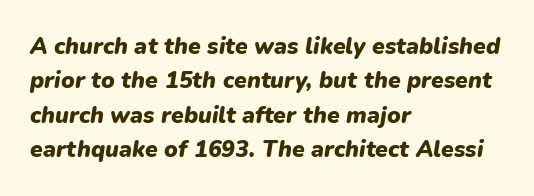
Q: Is the text bold? A: Yes.
Q: Is the text italic (slanted)? A: Yes, it leans right by about 9 degrees.
Q: Is the text underlined? A: No.
Q: How is the paragraph aligned? A: Left-aligned.
Q: Is the spacing between letters normal or unusually wide? A: Normal.
Q: Is the spacing between lines tight, normal or loose? A: Normal.
